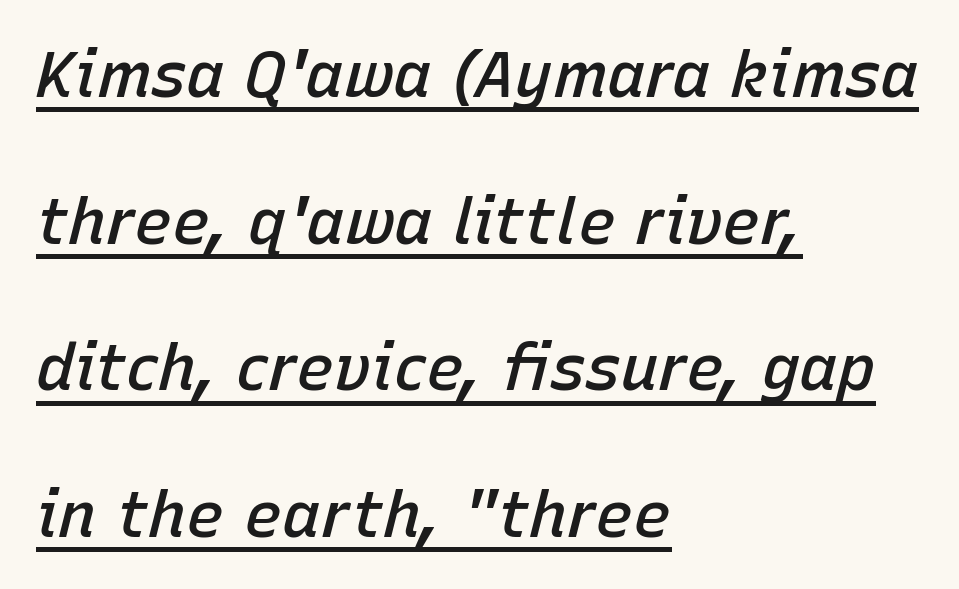
Line spacing here is loose. If you drew a ruler down the left edge, every line would touch it. You can see a thin bar hugging the bottom of the glyphs. The tracking reads as untouched default to a designer's eye. Typographic density is moderately raised because the face is semibold. A typesetter would mark this as italic.
